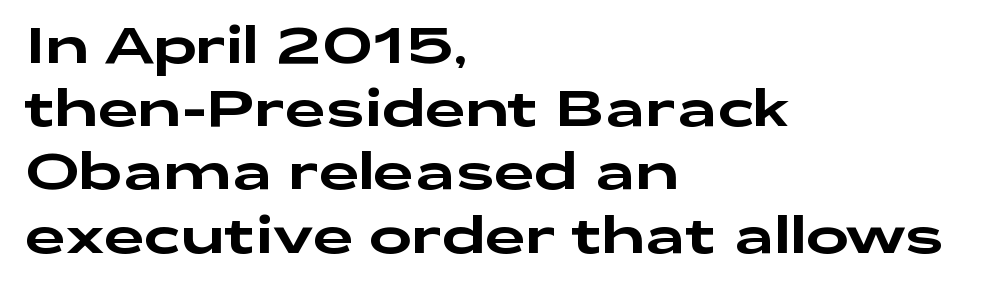
The image shows 51 px wide sans-serif type, upright; set left-aligned, line spacing 1.24x, normal letter spacing, not underlined; low stroke contrast and a medium x-height.
